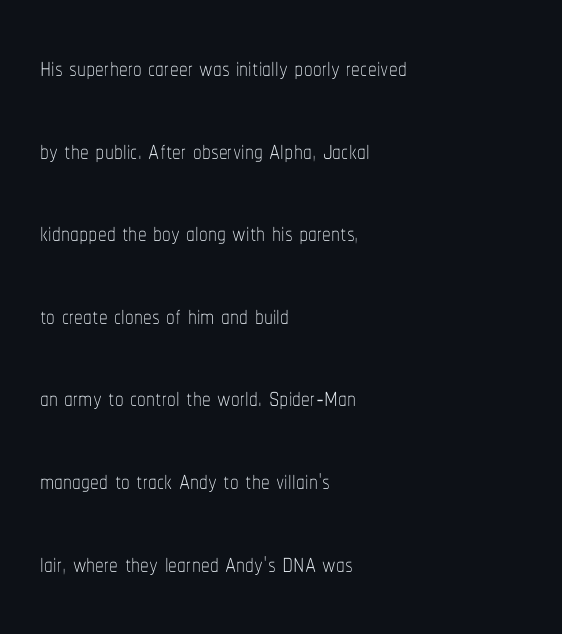
Letters rest on an invisible, unmarked baseline. The letters sit at their default tracking, neither squeezed nor spread. No heavy texture on the line: the type isn't bold. The ragged edge is on the right, which tells us the setting is flush left.
